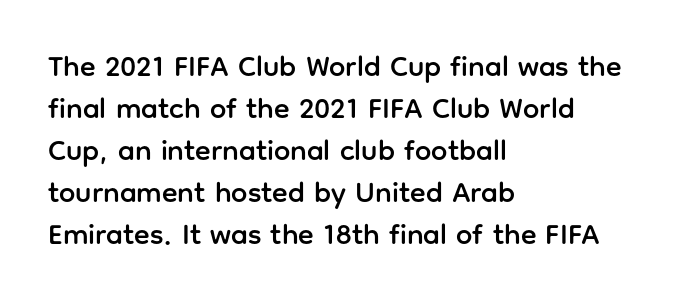
The image shows 29 px sans-serif type, upright; set left-aligned, normal line spacing (1.45x), normal letter spacing, not underlined; low stroke contrast and a medium x-height.
